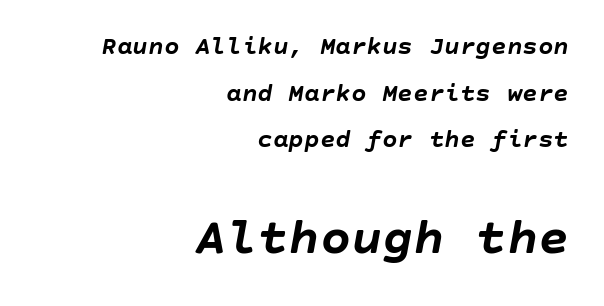
Q: Is the text bold? A: Yes.
Q: Is the text italic (slanted)? A: Yes, it leans right by about 10 degrees.
Q: Is the text underlined? A: No.
Q: How is the paragraph aligned? A: Right-aligned.
Q: Is the spacing between letters normal or unusually wide? A: Normal.
Q: Which block of text is set in a larger size, the first (top) or the second (bottom)? A: The second (bottom) one.
Q: Width (condensed, normal, or wide)? A: Normal.
Q: Stroke contrast? A: Low.
Q: x-height? A: Large.
